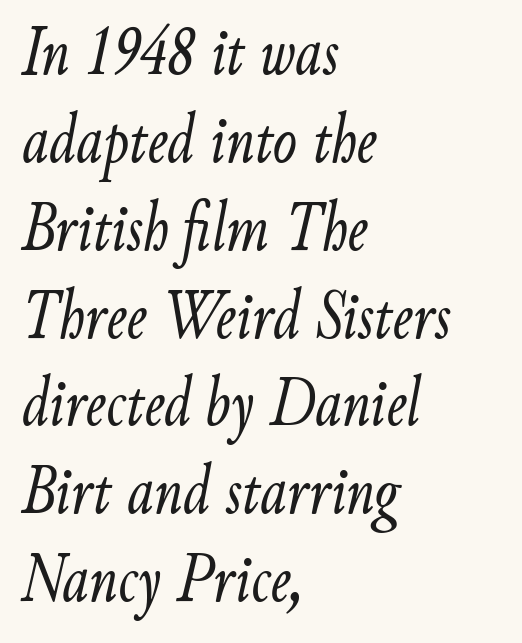
The image shows 72 px light, condensed type, italic (leaning right); set left-aligned, line spacing 1.22x, normal letter spacing, not underlined; low stroke contrast and a small x-height.
